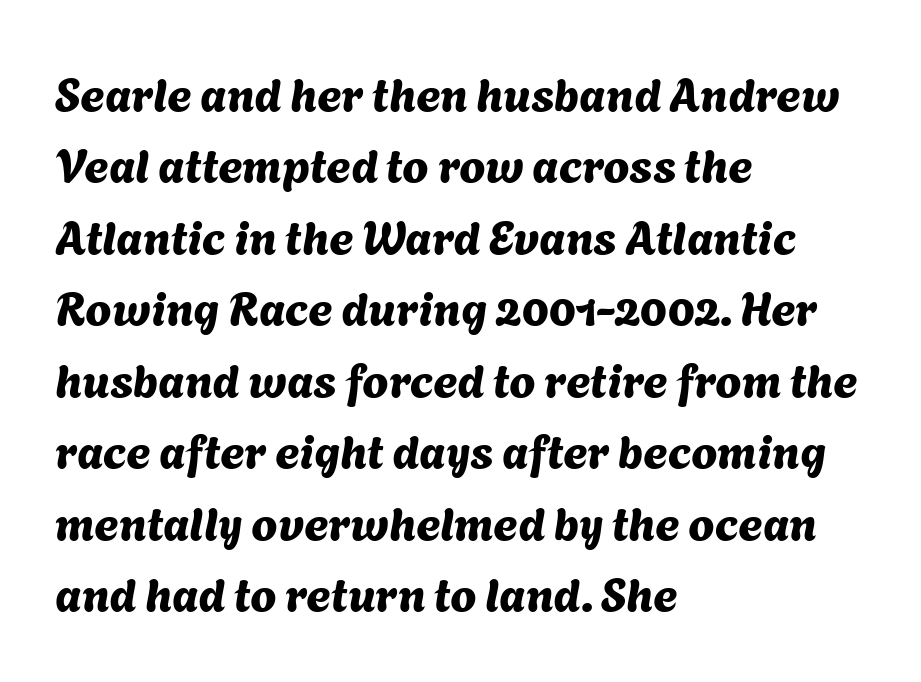
Q: Is the typeface a serif or a sans-serif typeface? A: Sans-serif.
Q: Is the text underlined? A: No.
Q: How is the paragraph aligned? A: Left-aligned.
Q: Is the spacing between letters normal or unusually wide? A: Normal.
Q: Is the spacing between lines tight, normal or loose? A: Normal.
Q: Width (condensed, normal, or wide)? A: Normal.
Q: Stroke contrast? A: Medium.
Q: x-height? A: Medium.
Q: Monospaced? A: No.
